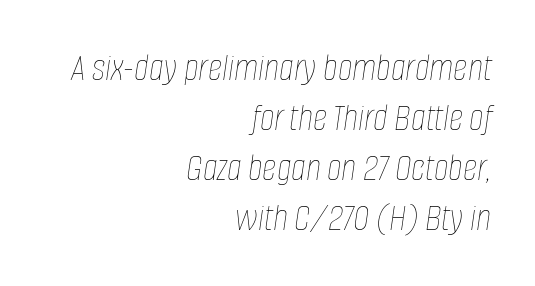
The image shows 40 px thin, condensed type, italic (leaning right); set right-aligned, normal line spacing (1.25x), normal letter spacing, not underlined; low stroke contrast and a large x-height.
